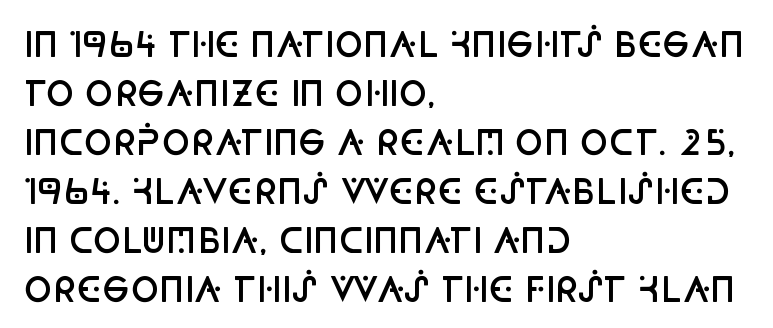
The image shows 34 px semibold, condensed sans-serif type, upright; set left-aligned, normal line spacing (1.44x), normal letter spacing, not underlined; low stroke contrast and a large x-height.
